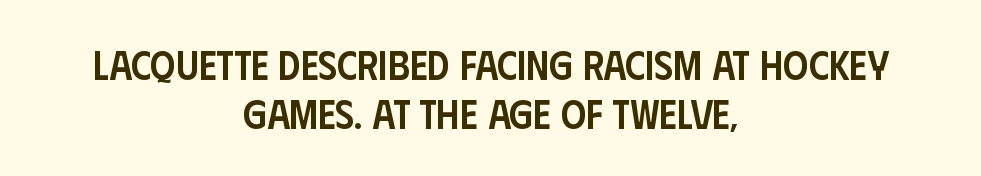
Q: Is the text bold? A: Semi-bold.
Q: Is the text italic (slanted)? A: No, it is upright.
Q: Is the typeface a serif or a sans-serif typeface? A: Sans-serif.
Q: Is the text underlined? A: No.
Q: How is the paragraph aligned? A: Centered.
Q: Is the spacing between letters normal or unusually wide? A: Normal.
Q: Width (condensed, normal, or wide)? A: Condensed.
Q: Stroke contrast? A: Low.
Q: x-height? A: Large.
Q: Monospaced? A: No.
